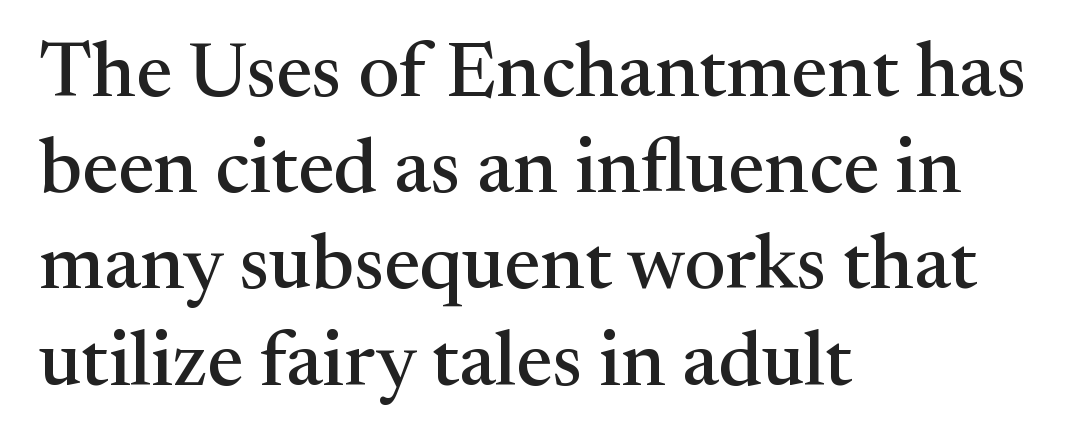
Q: Is the text italic (slanted)? A: No, it is upright.
Q: Is the typeface a serif or a sans-serif typeface? A: Serif.
Q: Is the text underlined? A: No.
Q: How is the paragraph aligned? A: Left-aligned.
Q: Is the spacing between letters normal or unusually wide? A: Normal.
Q: Is the spacing between lines tight, normal or loose? A: Normal.
Q: Width (condensed, normal, or wide)? A: Normal.
Q: Stroke contrast? A: Medium.
Q: x-height? A: Medium.
Q: Monospaced? A: No.
